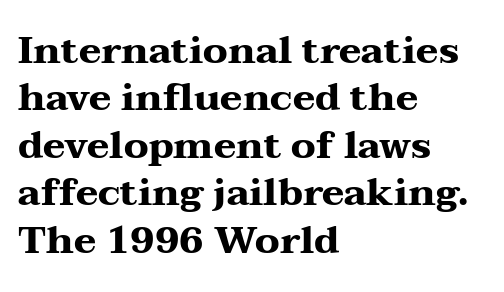
{"serif": "yes", "italic": "no", "bold": "yes", "weight": "heavy", "width": "wide", "stroke_contrast": "medium", "x_height": "medium", "monospaced": "no", "underline": "no", "align": "left", "line_spacing": "normal", "line_spacing_ratio": 1.25, "letter_spacing": "normal", "letter_spacing_em": 0.0, "glyph_px": 38}
